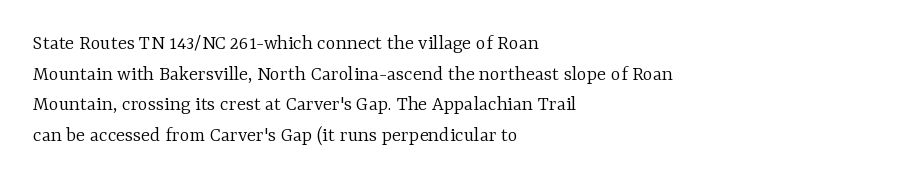
The strip under each line holds only bare page. The lines in this sample share a left origin and differ only in where they stop. The block of text has a typical density, with ordinary space between rows. A typesetter would call this zero additional tracking. Each stroke keeps to a modest, everyday thickness or less. Style check: upright.
